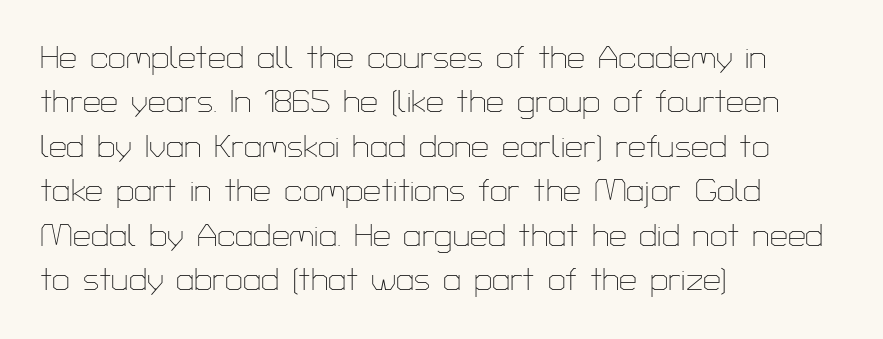
{"serif": "no", "italic": "no", "bold": "no", "weight": "thin", "width": "normal", "stroke_contrast": "low", "x_height": "medium", "monospaced": "no", "underline": "no", "align": "left", "line_spacing": "normal", "line_spacing_ratio": 1.39, "letter_spacing": "normal", "letter_spacing_em": 0.0, "glyph_px": 32}
